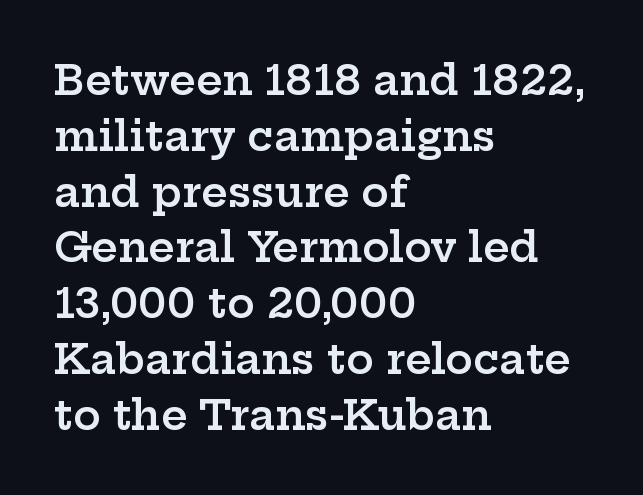
The image shows 41 px semibold, wide serif type, upright; set left-aligned, normal line spacing (1.36x), normal letter spacing, not underlined; low stroke contrast and a medium x-height.
